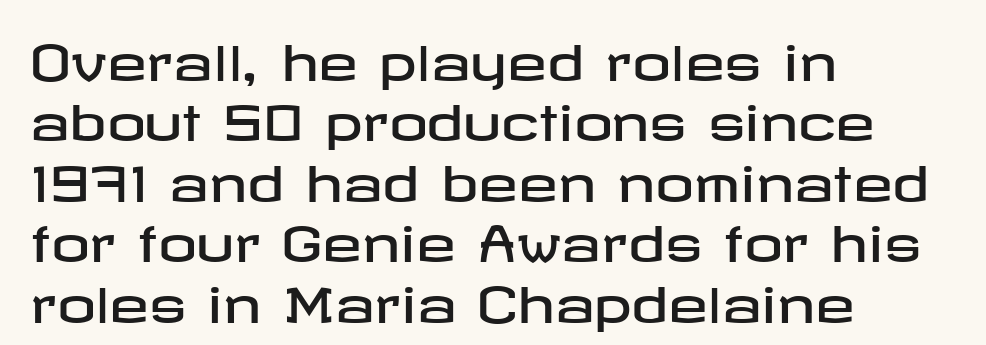
{"serif": "no", "italic": "no", "width": "wide", "stroke_contrast": "low", "x_height": "medium", "underline": "no", "align": "left", "line_spacing": "normal", "line_spacing_ratio": 1.26, "letter_spacing": "normal", "letter_spacing_em": 0.0, "glyph_px": 48}
